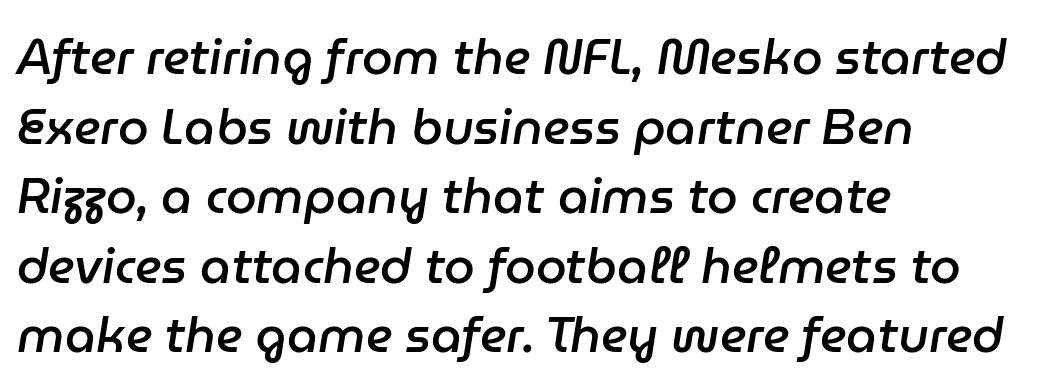
Layout note: lines flush left. Character widths vary here, with narrow letters taking less room than wide ones. Whoever set this chose a conventional vertical rhythm. The specimen omits any rule beneath the text block's lines. This is moderately heavy type, rendered in semibold.
